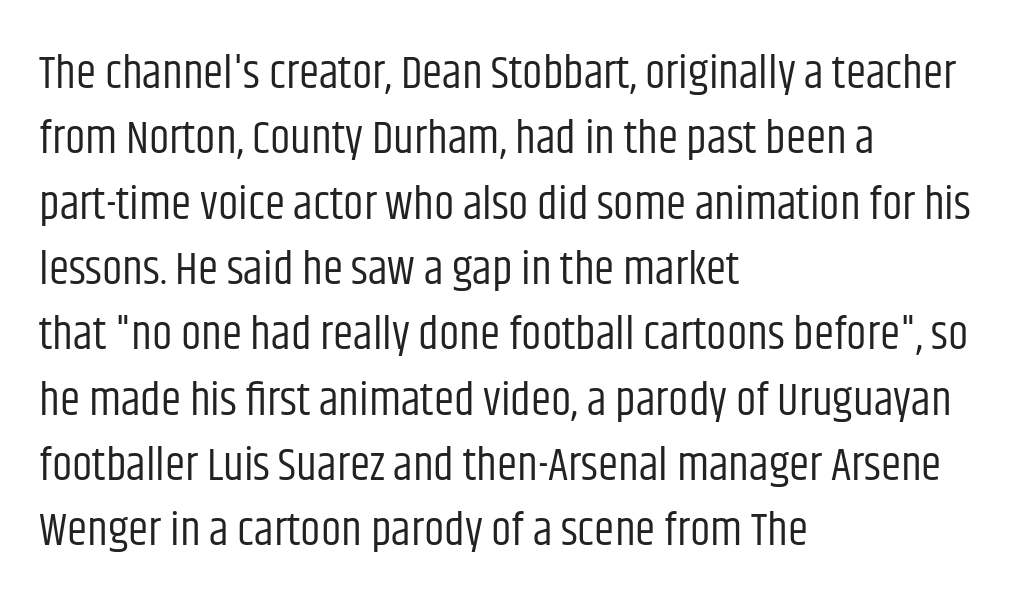
Q: Is the text bold? A: No.
Q: Is the text italic (slanted)? A: No, it is upright.
Q: Is the typeface a serif or a sans-serif typeface? A: Sans-serif.
Q: Is the text underlined? A: No.
Q: How is the paragraph aligned? A: Left-aligned.
Q: Is the spacing between letters normal or unusually wide? A: Normal.
Q: Is the spacing between lines tight, normal or loose? A: Normal.
Q: Width (condensed, normal, or wide)? A: Condensed.
Q: Stroke contrast? A: Low.
Q: x-height? A: Large.
Q: Monospaced? A: No.
